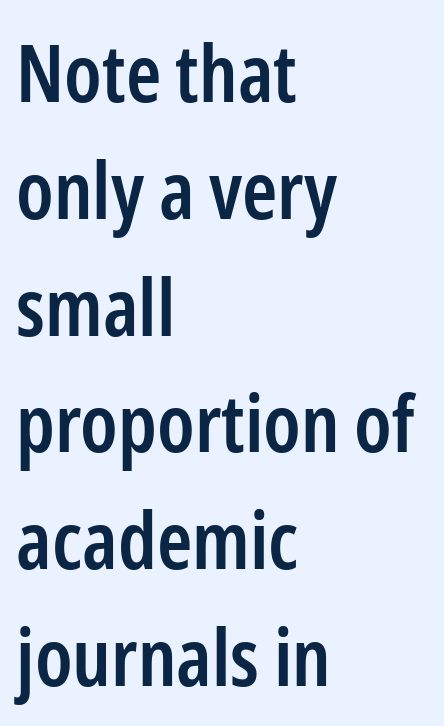
{"serif": "no", "italic": "no", "bold": "semi", "weight": "semibold", "width": "condensed", "stroke_contrast": "low", "x_height": "medium", "monospaced": "no", "underline": "no", "align": "left", "line_spacing": "normal", "line_spacing_ratio": 1.46, "letter_spacing": "normal", "letter_spacing_em": 0.0, "glyph_px": 80}
